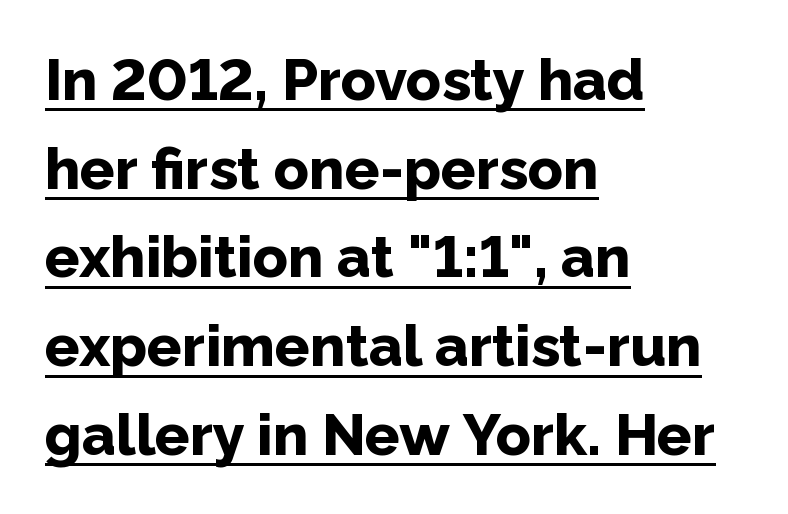
{"serif": "no", "italic": "no", "bold": "yes", "weight": "bold", "width": "normal", "stroke_contrast": "low", "x_height": "medium", "monospaced": "no", "underline": "yes", "align": "left", "line_spacing": "normal", "line_spacing_ratio": 1.53, "letter_spacing": "normal", "letter_spacing_em": 0.0, "glyph_px": 58}
